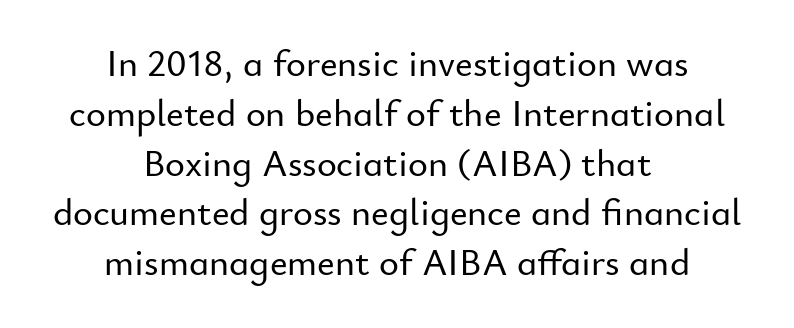
{"serif": "no", "italic": "no", "width": "normal", "stroke_contrast": "low", "x_height": "small", "monospaced": "no", "underline": "no", "align": "center", "line_spacing": "normal", "line_spacing_ratio": 1.31, "letter_spacing": "normal", "letter_spacing_em": 0.0, "glyph_px": 38}
